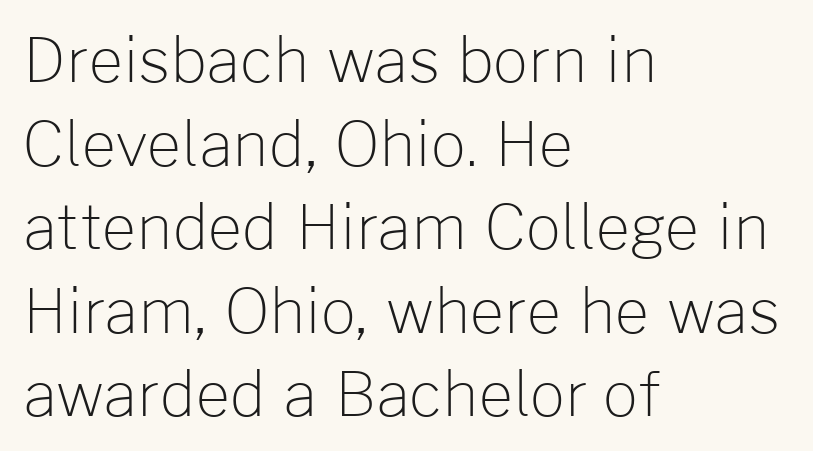
{"serif": "no", "italic": "no", "bold": "no", "weight": "light", "width": "normal", "stroke_contrast": "low", "x_height": "medium", "monospaced": "no", "underline": "no", "align": "left", "line_spacing": "normal", "line_spacing_ratio": 1.37, "letter_spacing": "normal", "letter_spacing_em": 0.0, "glyph_px": 61}
